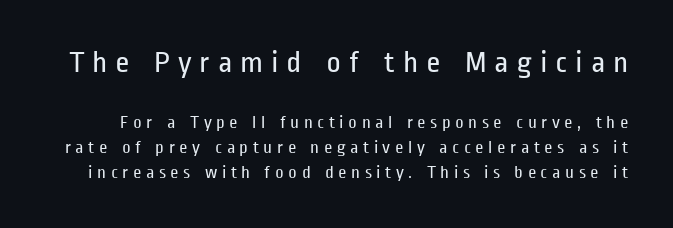
The image shows 31 px regular-weight, condensed sans-serif type, upright; set normal line spacing (1.37x), unusually wide letter spacing (+0.25 em), not underlined; the first (top) block is 1.72x larger; low stroke contrast and a medium x-height.
